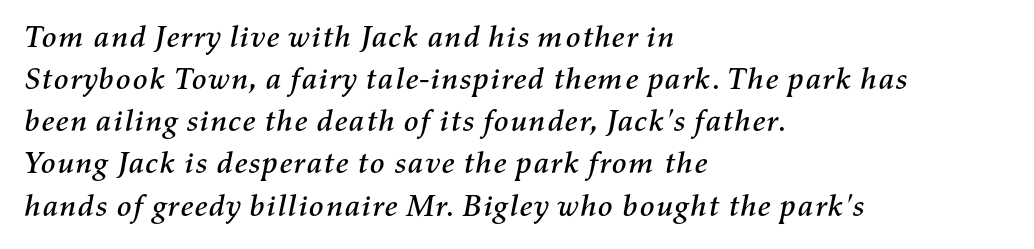
Q: Is the text italic (slanted)? A: Yes, it leans right by about 11 degrees.
Q: Is the text underlined? A: No.
Q: How is the paragraph aligned? A: Left-aligned.
Q: Is the spacing between letters normal or unusually wide? A: Normal.
Q: Is the spacing between lines tight, normal or loose? A: Normal.
Q: Width (condensed, normal, or wide)? A: Normal.
Q: Stroke contrast? A: Medium.
Q: x-height? A: Medium.
Q: Monospaced? A: No.
